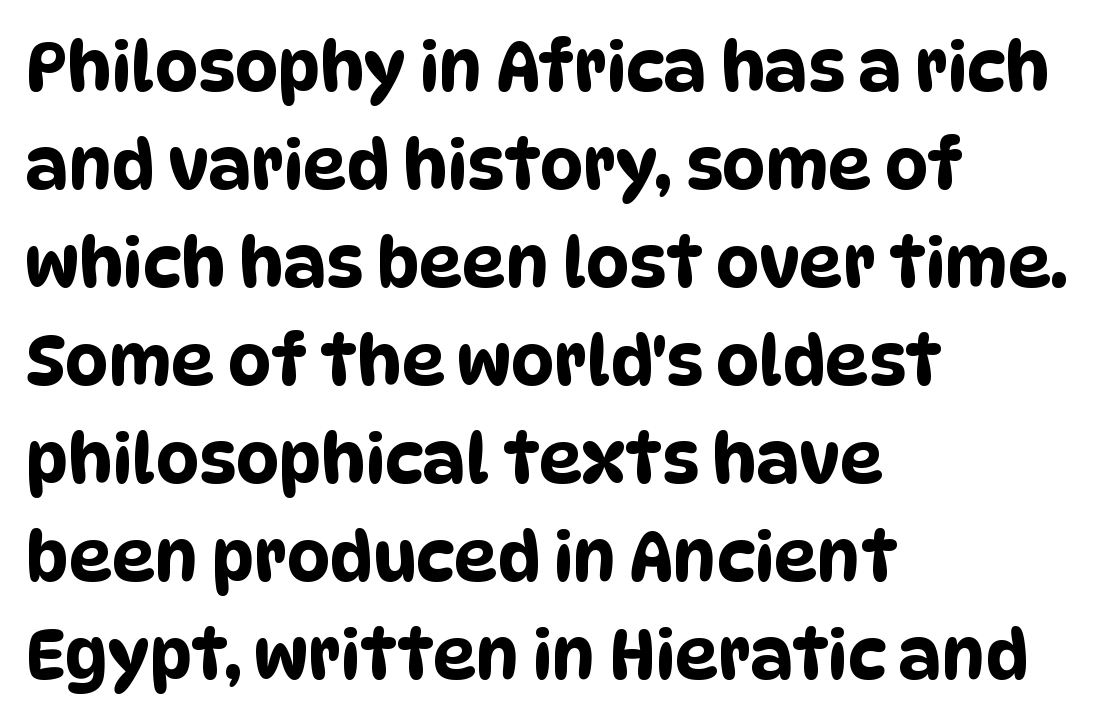
{"serif": "no", "width": "condensed", "stroke_contrast": "low", "x_height": "large", "monospaced": "no", "underline": "no", "align": "left", "line_spacing": "normal", "line_spacing_ratio": 1.44, "letter_spacing": "normal", "letter_spacing_em": 0.0, "glyph_px": 68}
